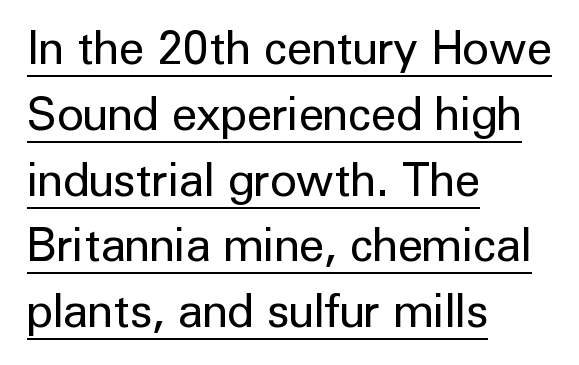
You could not count columns in this text — the font is proportionally spaced. A typographer would call this underscored text. No chunkiness to these letters — they're not bold. Visually the block forms a straight wall on the left and a jagged coastline on the right. Typographically, this falls in the sans-serif category.
